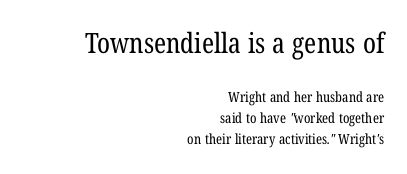
The image shows 28 px regular-weight, condensed serif type; set right-aligned, normal line spacing (1.49x), normal letter spacing, not underlined; the first (top) block is 2.0x larger; low stroke contrast and a medium x-height.
